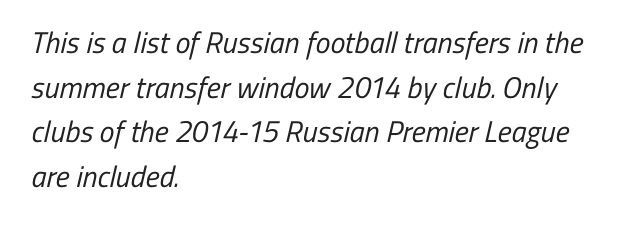
Stroke terminals: plain, sans-serif. A quiet, ordinary-to-light weight characterises the typeface. The foot of each line stays bare and open. Looks like regular typesetting: each glyph gets only the width it needs.
